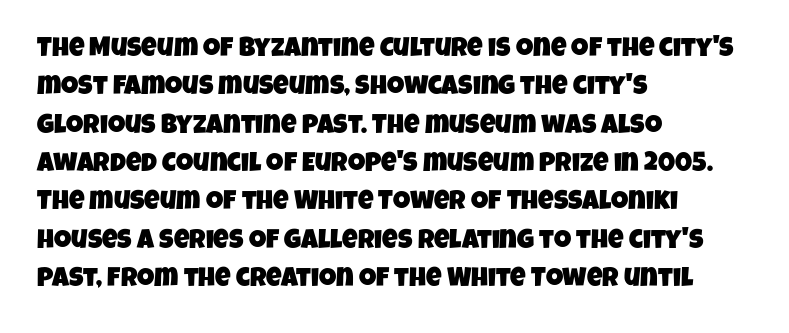
Q: Is the text underlined? A: No.
Q: How is the paragraph aligned? A: Left-aligned.
Q: Is the spacing between letters normal or unusually wide? A: Normal.
Q: Is the spacing between lines tight, normal or loose? A: Normal.
